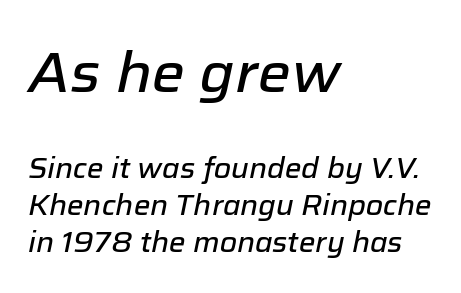
{"italic": "yes", "lean": "right", "slant_degrees": 12, "width": "normal", "stroke_contrast": "low", "x_height": "medium", "monospaced": "no", "underline": "no", "align": "left", "line_spacing": "normal", "line_spacing_ratio": 1.31, "letter_spacing": "normal", "letter_spacing_em": 0.0, "larger_block": "first", "size_ratio": 2.0, "glyph_px": 56}
